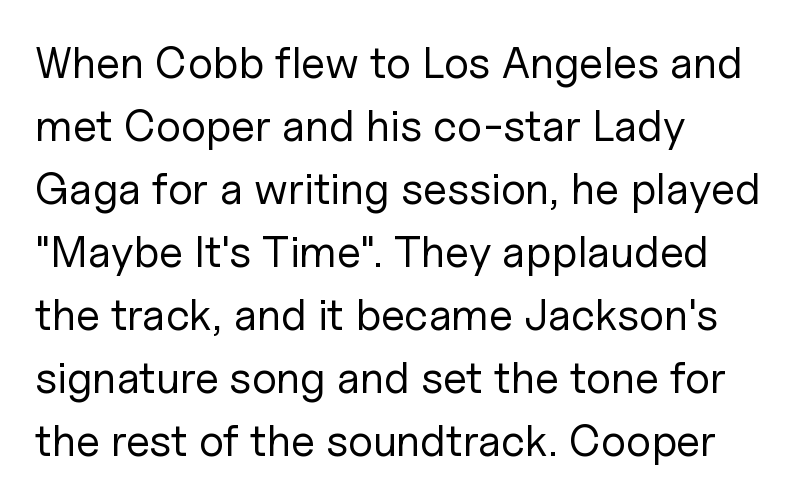
{"serif": "no", "italic": "no", "bold": "no", "weight": "regular", "width": "normal", "stroke_contrast": "low", "x_height": "medium", "monospaced": "no", "underline": "no", "align": "left", "line_spacing": "normal", "line_spacing_ratio": 1.43, "letter_spacing": "normal", "letter_spacing_em": 0.0, "glyph_px": 44}
